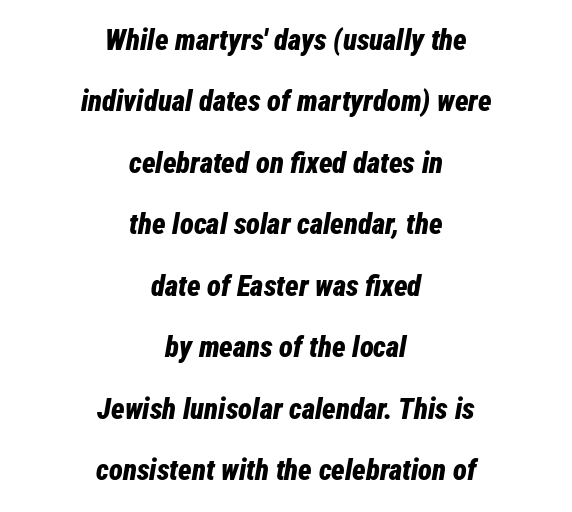
Does the copy run flush right? No — it is centered line by line. The lettering tilts uniformly, giving the passage an italic look. The zone under the glyphs is completely vacant. Words appear dense and cohesive because spacing is normal. This sample has the flowing, uneven cadence of proportional lettering.
